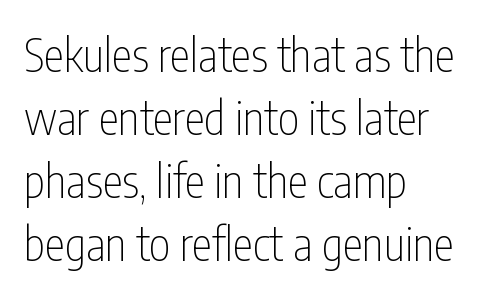
The image shows 46 px thin, condensed sans-serif type, upright; set left-aligned, normal line spacing (1.37x), normal letter spacing, not underlined; low stroke contrast and a medium x-height.
